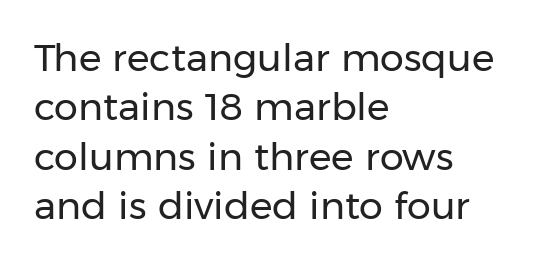
Q: Is the text bold? A: No.
Q: Is the text italic (slanted)? A: No, it is upright.
Q: Is the typeface a serif or a sans-serif typeface? A: Sans-serif.
Q: Is the text underlined? A: No.
Q: How is the paragraph aligned? A: Left-aligned.
Q: Is the spacing between letters normal or unusually wide? A: Normal.
Q: Is the spacing between lines tight, normal or loose? A: Normal.
Q: Width (condensed, normal, or wide)? A: Normal.
Q: Stroke contrast? A: Low.
Q: x-height? A: Medium.
Q: Monospaced? A: No.
